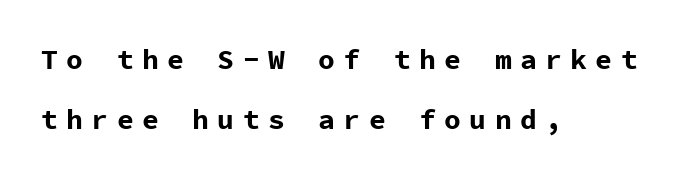
The image shows 28 px bold sans-serif type, upright, monospaced; set left-aligned, loose line spacing (2.15x), unusually wide letter spacing (+0.3 em), not underlined; low stroke contrast and a medium x-height.
